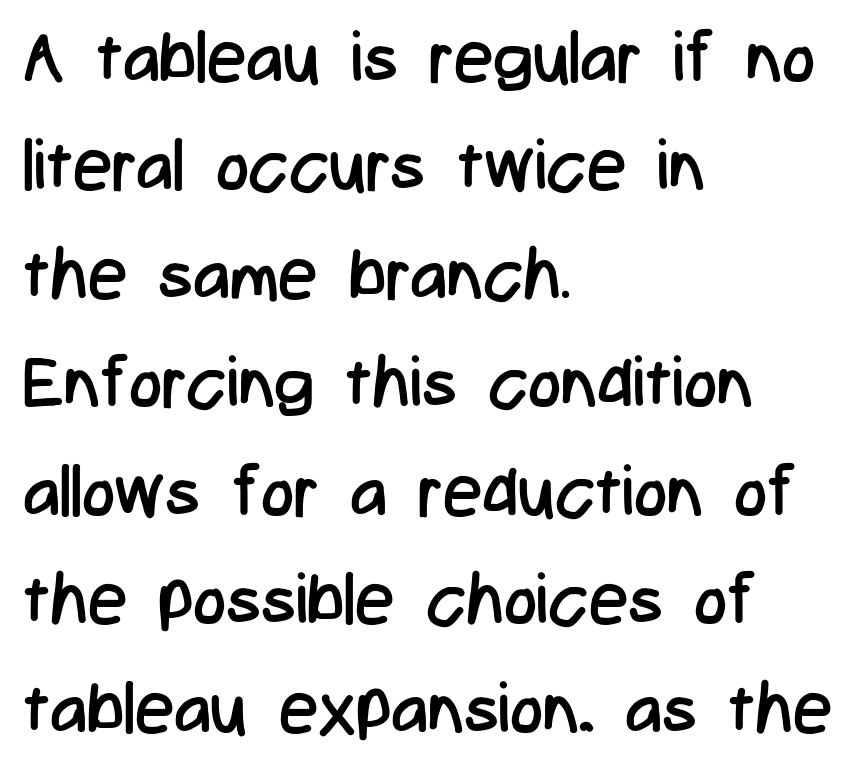
Compared with a centered layout, this one pins lines to the left instead. A typesetter would label this face a sans. Regular leading. Italic? Not at all — the glyphs are vertical. The letters advance in unequal steps, a hallmark of proportional type.
